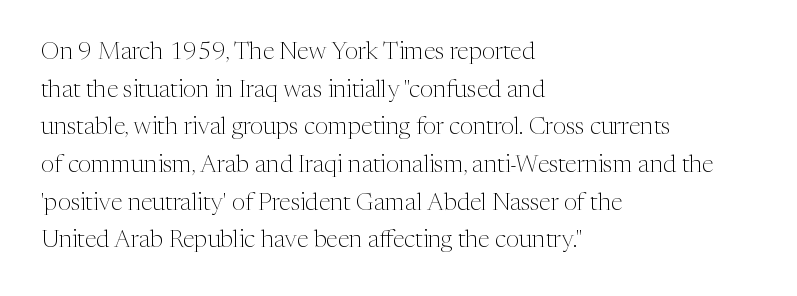
Q: Is the text bold? A: No.
Q: Is the text italic (slanted)? A: No, it is upright.
Q: Is the text underlined? A: No.
Q: How is the paragraph aligned? A: Left-aligned.
Q: Is the spacing between letters normal or unusually wide? A: Normal.
Q: Is the spacing between lines tight, normal or loose? A: Normal.
